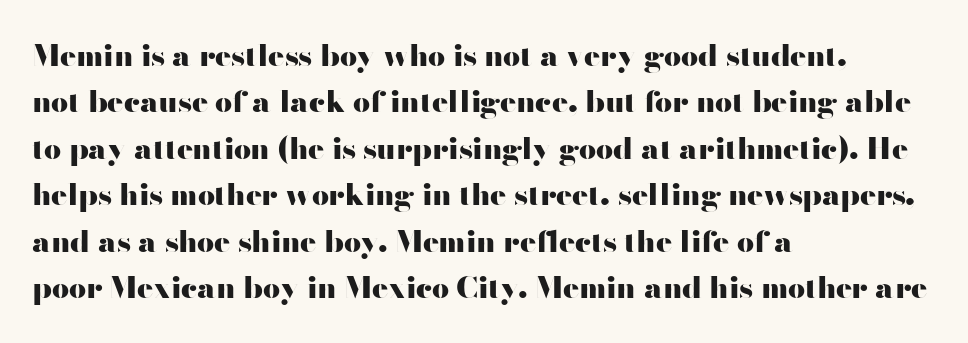
{"serif": "no", "italic": "no", "bold": "yes", "weight": "heavy", "width": "wide", "stroke_contrast": "high", "x_height": "small", "monospaced": "no", "underline": "no", "align": "left", "line_spacing": "normal", "line_spacing_ratio": 1.55, "letter_spacing": "normal", "letter_spacing_em": 0.0, "glyph_px": 30}
